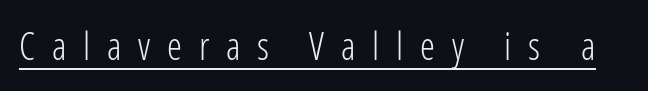
Ascenders rise straight up at ninety degrees. Looks like someone drew a line under every word here. In terms of letterspacing, this is a distinctly airy, spread setting. What kind of face is this? One without serifs — a sans. Each stroke keeps to a modest, everyday thickness or less.
